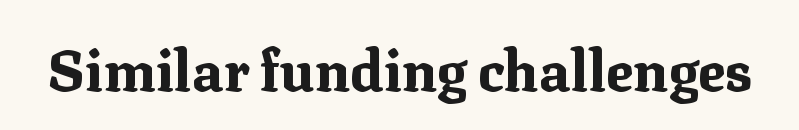
{"serif": "yes", "italic": "no", "bold": "yes", "weight": "bold", "width": "normal", "stroke_contrast": "medium", "x_height": "medium", "monospaced": "no", "underline": "no", "letter_spacing": "normal", "letter_spacing_em": 0.0, "glyph_px": 57}
